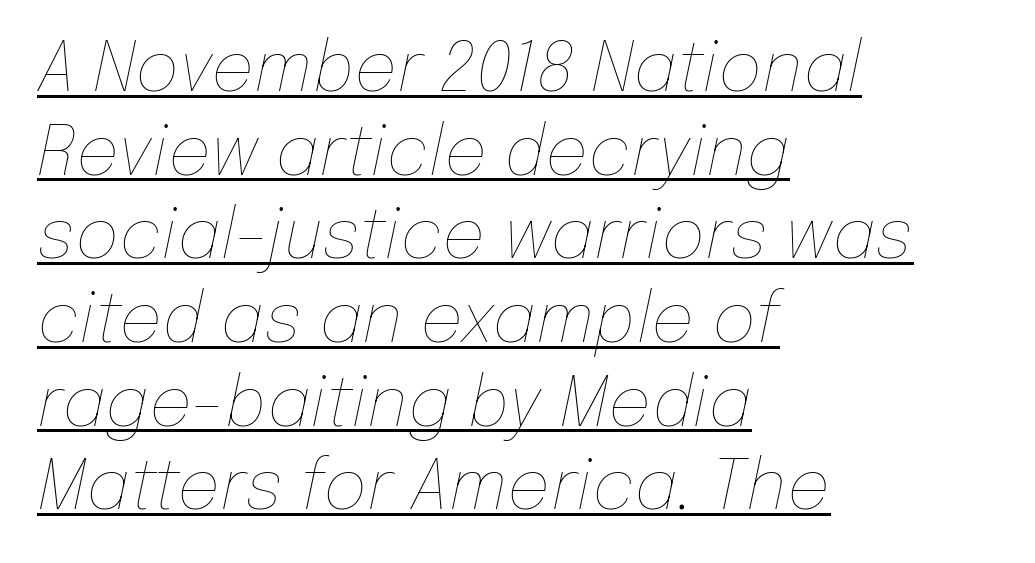
The image shows 68 px thin type, italic (leaning right); set left-aligned, line spacing 1.23x, normal letter spacing, underlined; low stroke contrast and a medium x-height.
